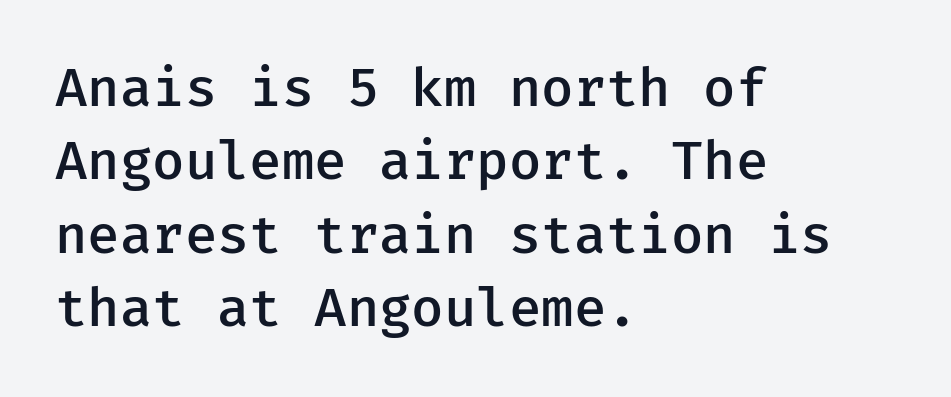
Visually the block forms a straight wall on the left and a jagged coastline on the right. Quick note: interline space is typical. The specimen omits any rule beneath the text block's lines. Serif or sans? Sans — the stroke terminals are bare. Compared with typical body copy, the letter spacing here is the same. You can tell it's not italic because the verticals are truly vertical.
